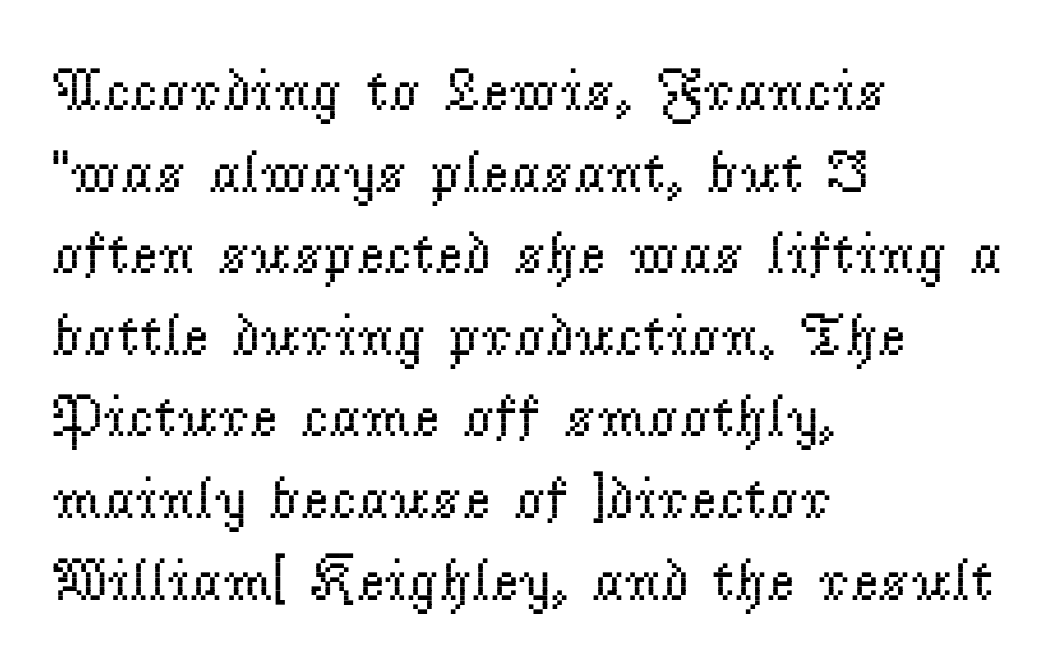
Q: Is the text bold? A: No.
Q: Is the text italic (slanted)? A: No, it is upright.
Q: Is the typeface a serif or a sans-serif typeface? A: Serif.
Q: Is the text underlined? A: No.
Q: How is the paragraph aligned? A: Left-aligned.
Q: Is the spacing between letters normal or unusually wide? A: Normal.
Q: Is the spacing between lines tight, normal or loose? A: Normal.
Q: Width (condensed, normal, or wide)? A: Normal.
Q: Stroke contrast? A: Low.
Q: x-height? A: Small.
Q: Monospaced? A: No.
